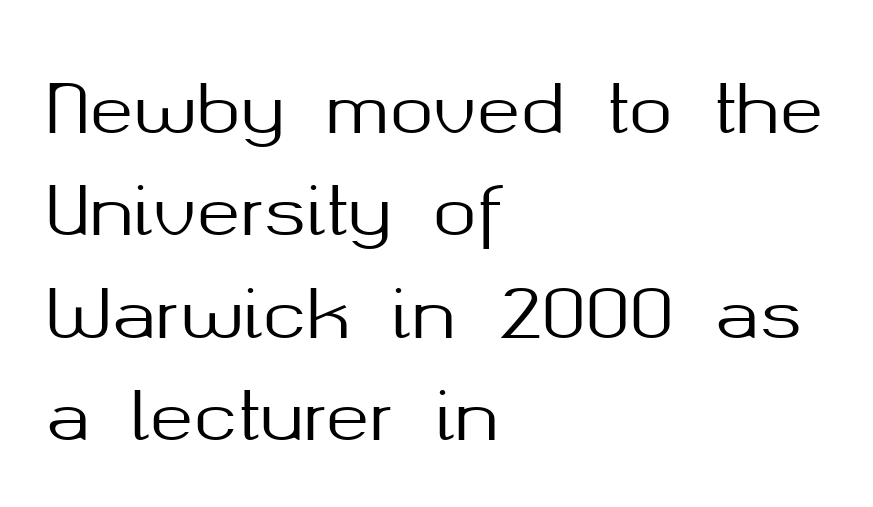
Q: Is the text italic (slanted)? A: No, it is upright.
Q: Is the typeface a serif or a sans-serif typeface? A: Sans-serif.
Q: Is the text underlined? A: No.
Q: How is the paragraph aligned? A: Left-aligned.
Q: Is the spacing between letters normal or unusually wide? A: Normal.
Q: Is the spacing between lines tight, normal or loose? A: Normal.
Q: Width (condensed, normal, or wide)? A: Normal.
Q: Stroke contrast? A: Medium.
Q: x-height? A: Medium.
Q: Monospaced? A: No.
